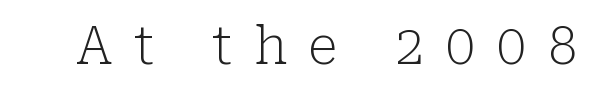
The image shows 52 px light serif type, upright; set unusually wide letter spacing (+0.42 em), not underlined; low stroke contrast and a medium x-height.
